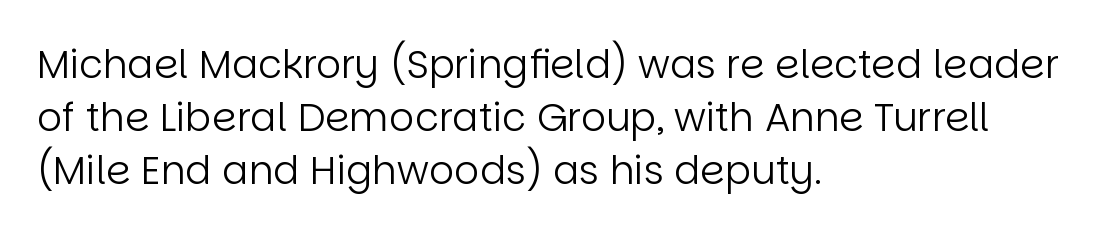
Q: Is the text bold? A: No.
Q: Is the text italic (slanted)? A: No, it is upright.
Q: Is the typeface a serif or a sans-serif typeface? A: Sans-serif.
Q: Is the text underlined? A: No.
Q: How is the paragraph aligned? A: Left-aligned.
Q: Is the spacing between letters normal or unusually wide? A: Normal.
Q: Is the spacing between lines tight, normal or loose? A: Normal.
Q: Width (condensed, normal, or wide)? A: Normal.
Q: Stroke contrast? A: Low.
Q: x-height? A: Large.
Q: Monospaced? A: No.
